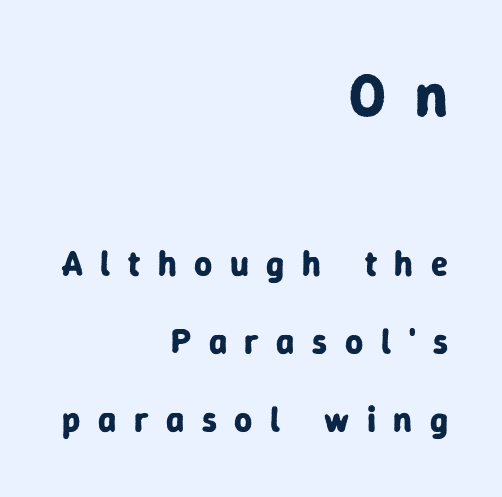
Q: Is the text bold? A: Yes.
Q: Is the text italic (slanted)? A: No, it is upright.
Q: Is the typeface a serif or a sans-serif typeface? A: Sans-serif.
Q: Is the text underlined? A: No.
Q: How is the paragraph aligned? A: Right-aligned.
Q: Is the spacing between letters normal or unusually wide? A: Unusually wide.
Q: Is the spacing between lines tight, normal or loose? A: Loose.
Q: Which block of text is set in a larger size, the first (top) or the second (bottom)? A: The first (top) one.
Q: Width (condensed, normal, or wide)? A: Normal.
Q: Stroke contrast? A: Low.
Q: x-height? A: Medium.
Q: Monospaced? A: No.
